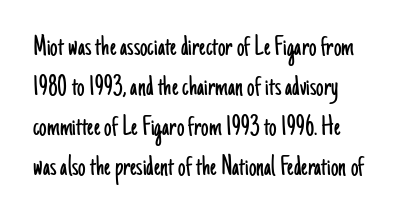
The image shows 30 px light, condensed sans-serif type, upright; set left-aligned, normal line spacing (1.33x), normal letter spacing, not underlined; low stroke contrast and a small x-height.
